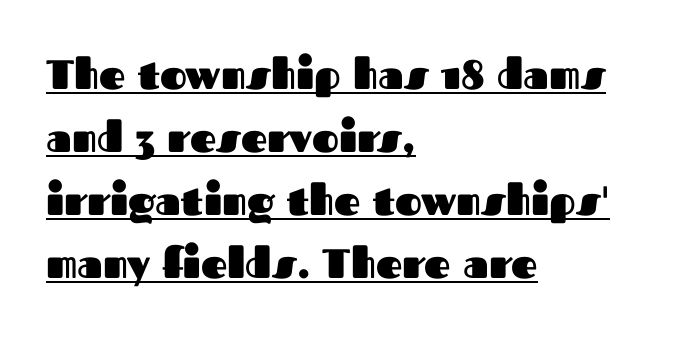
The image shows 41 px heavy sans-serif type, upright; set left-aligned, normal line spacing (1.54x), normal letter spacing, underlined; medium stroke contrast and a medium x-height.
